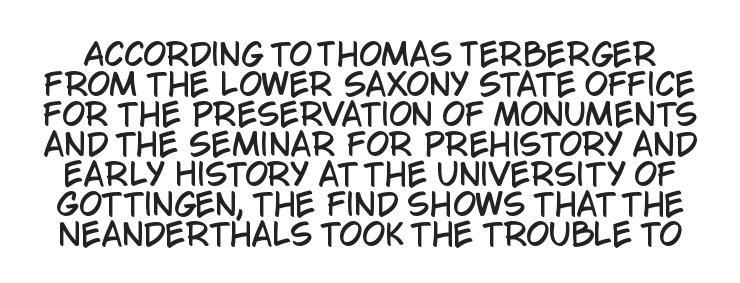
{"serif": "no", "italic": "no", "width": "condensed", "stroke_contrast": "low", "x_height": "large", "monospaced": "no", "underline": "no", "line_spacing": "tight", "line_spacing_ratio": 1.0, "letter_spacing": "normal", "letter_spacing_em": 0.0, "glyph_px": 30}
